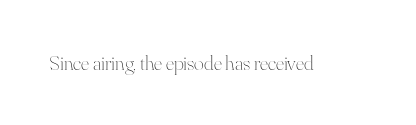
The passage shown is not underscored anywhere. The font's upright variant was chosen for this text. Stems here are at most as thick as an everyday book face. Observe the ordinary spacing: letters are neighbours, not strangers.
